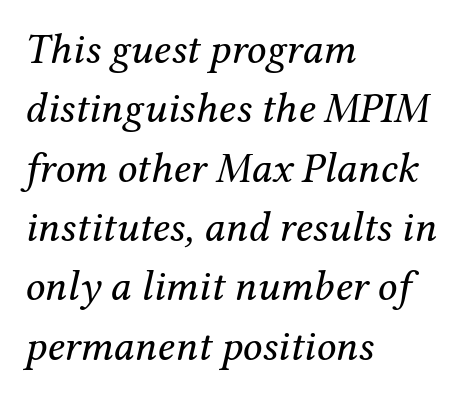
The image shows 43 px regular-weight serif type, italic (leaning right); set left-aligned, normal line spacing (1.38x), normal letter spacing, not underlined; medium stroke contrast and a medium x-height.
